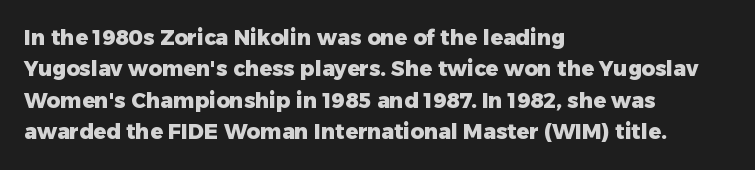
The image shows 21 px bold type, upright; set left-aligned, normal line spacing (1.5x), normal letter spacing, not underlined.
